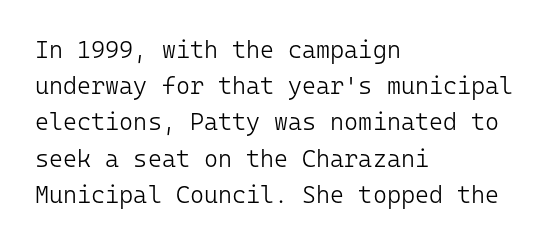
Default kerning and tracking; the words read as compact shapes. Tall strokes in this sample are plumb rather than angled. This rendering uses left alignment, leaving the right contour irregular. Students, observe: this is what conventionally led text looks like. Each stroke keeps to a modest, everyday thickness or less. Honestly, there is no underline to notice here at all.
